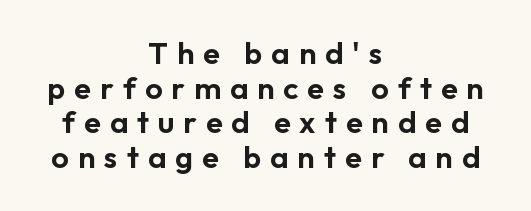
The image shows 31 px sans-serif type, upright; set centered, tight line spacing (1.12x), unusually wide letter spacing (+0.29 em), not underlined; low stroke contrast and a medium x-height.
